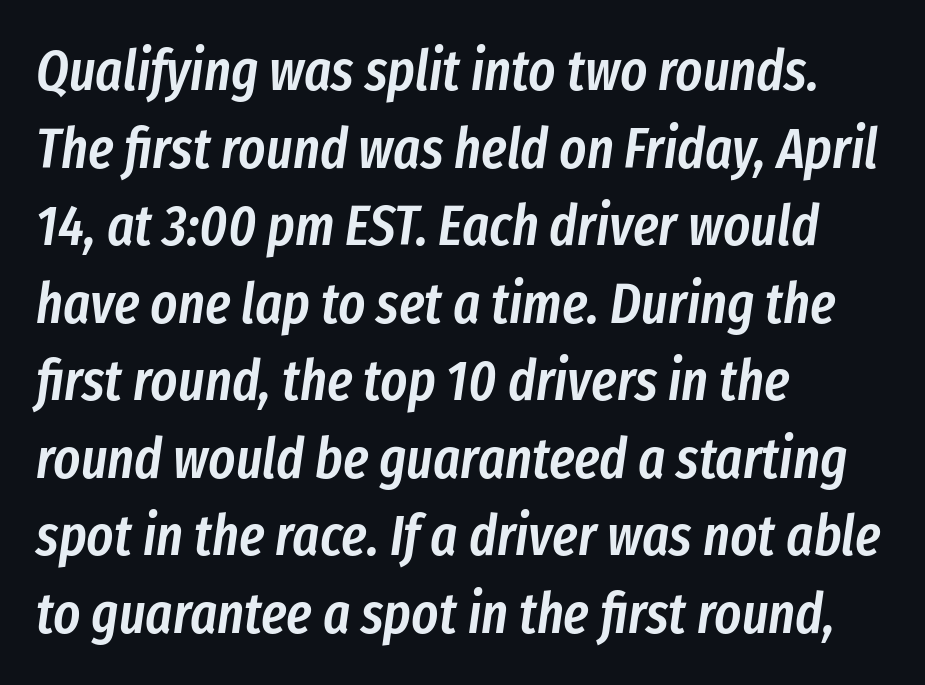
Q: Is the text bold? A: Semi-bold.
Q: Is the text italic (slanted)? A: Yes, it leans right by about 8 degrees.
Q: Is the text underlined? A: No.
Q: How is the paragraph aligned? A: Left-aligned.
Q: Is the spacing between letters normal or unusually wide? A: Normal.
Q: Is the spacing between lines tight, normal or loose? A: Normal.
Q: Width (condensed, normal, or wide)? A: Condensed.
Q: Stroke contrast? A: Low.
Q: x-height? A: Medium.
Q: Monospaced? A: No.
